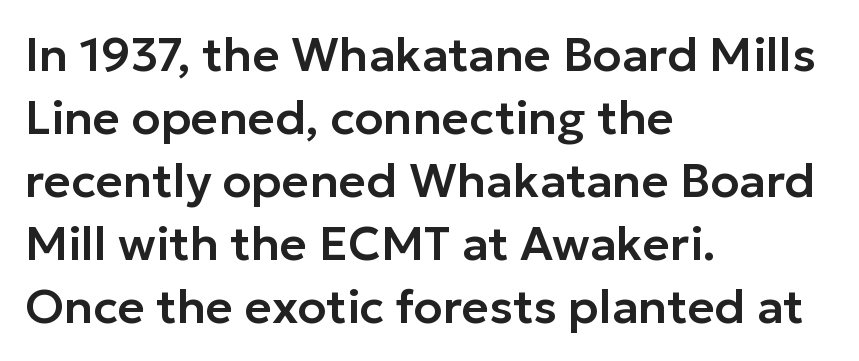
This sample keeps an unexceptional amount of space between lines. Think of a printed novel: that variable character pitch is what you see here. The face used here is rendered with its standard letterfit. Is the block centered? No — it sits flush against the left margin. A bare baseline throughout the passage. Designer's note — italics off, roman on.
